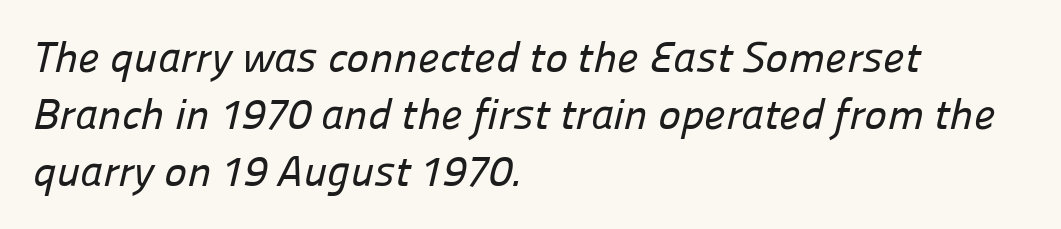
{"serif": "no", "width": "normal", "stroke_contrast": "low", "x_height": "medium", "monospaced": "no", "underline": "no", "align": "left", "line_spacing": "normal", "line_spacing_ratio": 1.33, "letter_spacing": "normal", "letter_spacing_em": 0.0, "glyph_px": 43}
